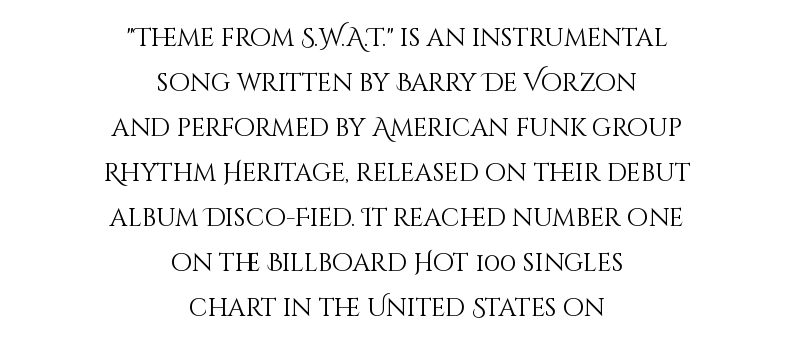
Q: Is the text bold? A: No.
Q: Is the text italic (slanted)? A: No, it is upright.
Q: Is the text underlined? A: No.
Q: How is the paragraph aligned? A: Centered.
Q: Is the spacing between letters normal or unusually wide? A: Normal.
